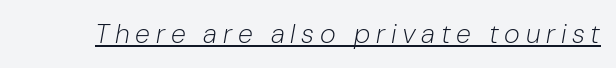
The image shows 27 px text type, italic (leaning right); set unusually wide letter spacing (+0.21 em), underlined.
